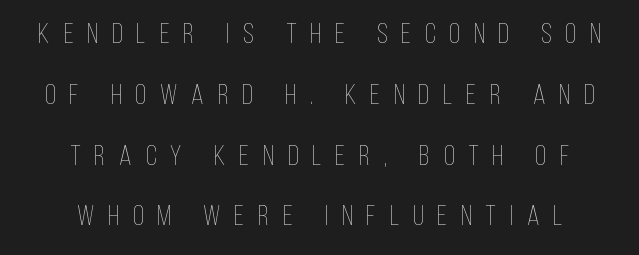
Q: Is the text bold? A: No.
Q: Is the text italic (slanted)? A: No, it is upright.
Q: Is the text underlined? A: No.
Q: How is the paragraph aligned? A: Centered.
Q: Is the spacing between letters normal or unusually wide? A: Unusually wide.
Q: Is the spacing between lines tight, normal or loose? A: Loose.
Q: Width (condensed, normal, or wide)? A: Condensed.
Q: Stroke contrast? A: Low.
Q: x-height? A: Large.
Q: Monospaced? A: No.
